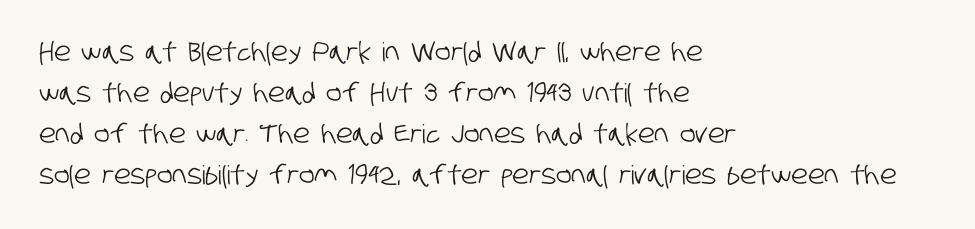
{"underline": "no", "align": "left", "line_spacing": "normal", "line_spacing_ratio": 1.58, "letter_spacing": "normal", "letter_spacing_em": 0.0, "glyph_px": 26}
